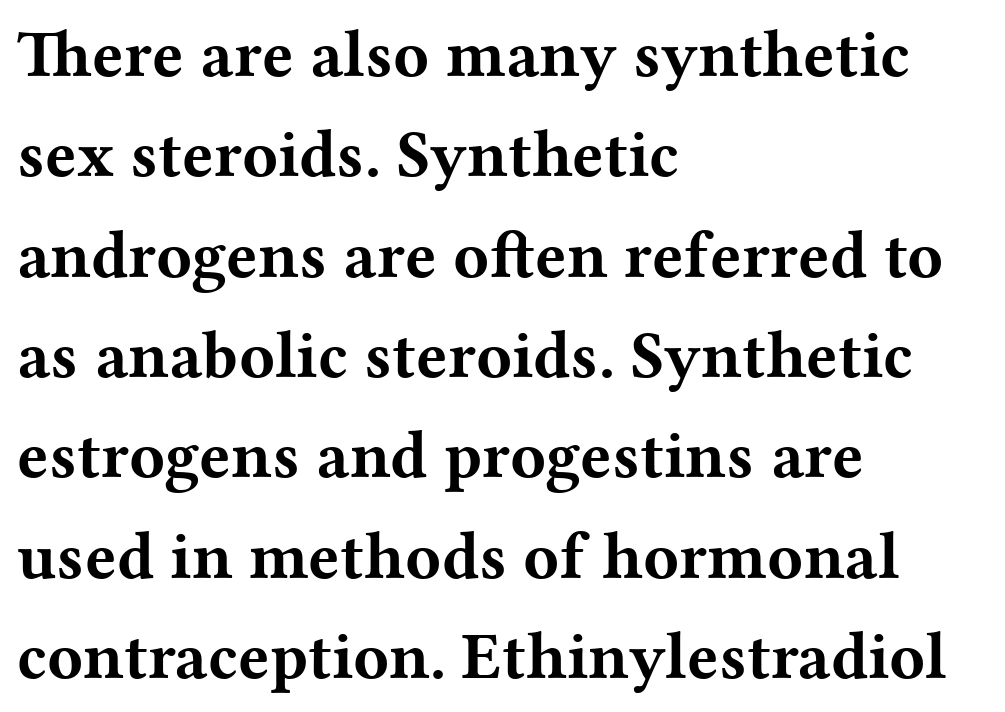
{"serif": "yes", "italic": "no", "bold": "yes", "weight": "bold", "width": "wide", "stroke_contrast": "medium", "x_height": "medium", "monospaced": "no", "underline": "no", "align": "left", "line_spacing": "normal", "line_spacing_ratio": 1.52, "letter_spacing": "normal", "letter_spacing_em": 0.0, "glyph_px": 66}
